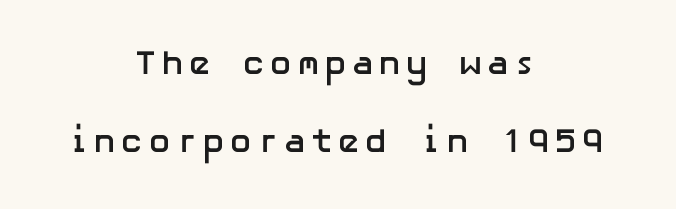
The image shows 34 px semibold sans-serif type, upright; set centered, loose line spacing (2.28x), not underlined; low stroke contrast and a medium x-height.
